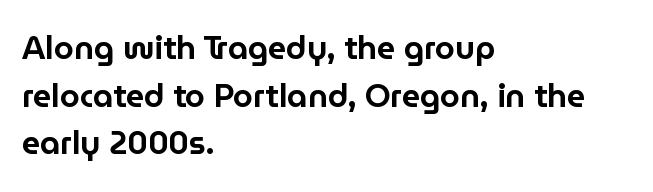
The image shows 32 px sans-serif type, upright; set left-aligned, normal line spacing (1.49x), normal letter spacing, not underlined; low stroke contrast and a medium x-height.
